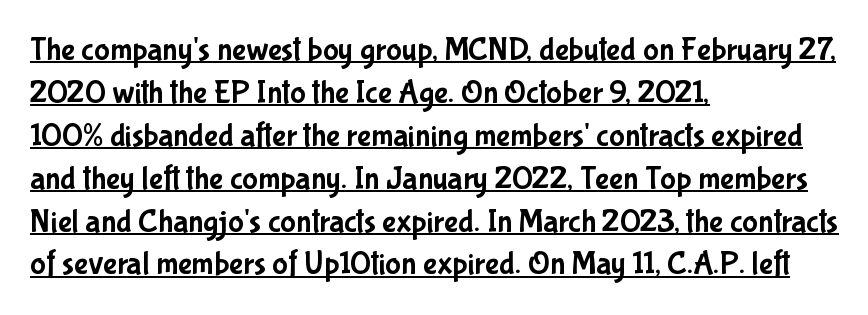
Q: Is the text italic (slanted)? A: No, it is upright.
Q: Is the typeface a serif or a sans-serif typeface? A: Sans-serif.
Q: Is the text underlined? A: Yes.
Q: How is the paragraph aligned? A: Left-aligned.
Q: Is the spacing between letters normal or unusually wide? A: Normal.
Q: Is the spacing between lines tight, normal or loose? A: Normal.
Q: Width (condensed, normal, or wide)? A: Condensed.
Q: Stroke contrast? A: Low.
Q: x-height? A: Medium.
Q: Monospaced? A: No.
